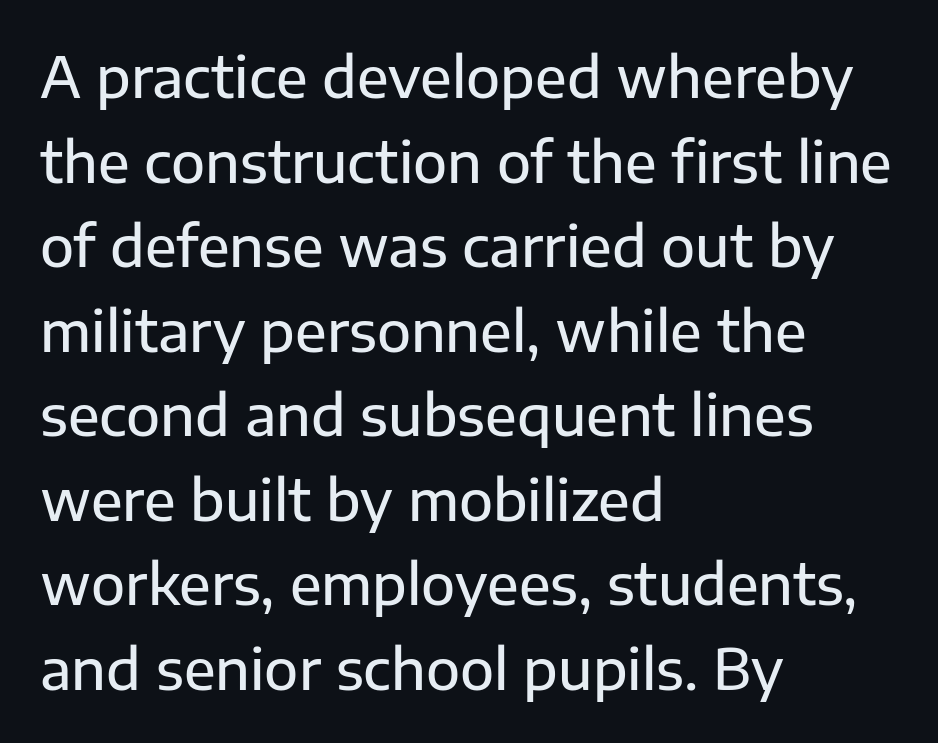
{"serif": "no", "italic": "no", "width": "normal", "stroke_contrast": "low", "x_height": "medium", "monospaced": "no", "underline": "no", "align": "left", "line_spacing": "normal", "line_spacing_ratio": 1.51, "letter_spacing": "normal", "letter_spacing_em": 0.0, "glyph_px": 56}
